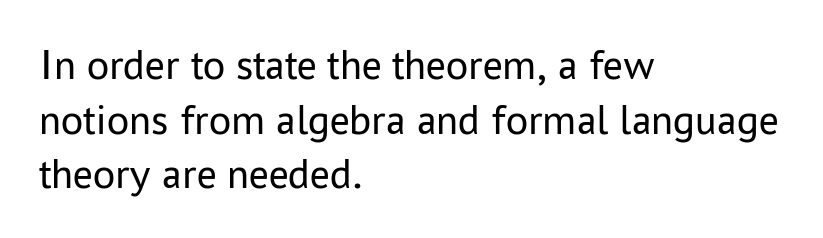
The image shows 44 px regular-weight sans-serif type, upright; set left-aligned, line spacing 1.24x, normal letter spacing, not underlined; low stroke contrast and a medium x-height.
